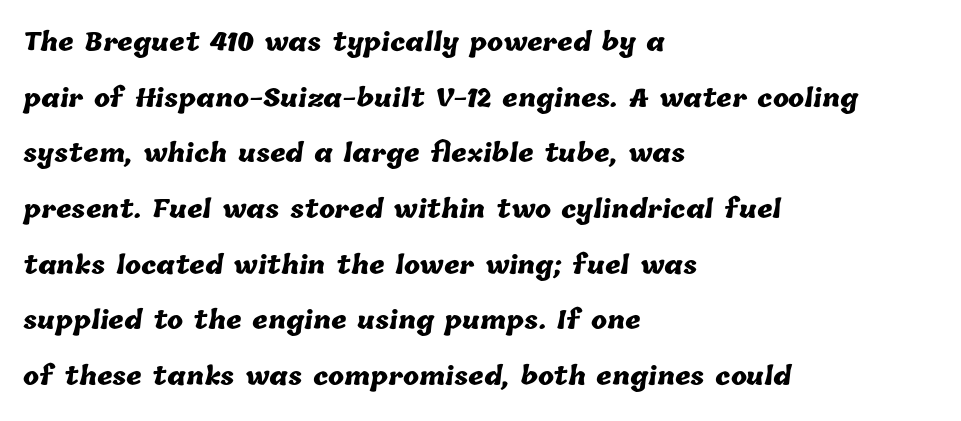
{"bold": "yes", "underline": "no", "align": "left", "line_spacing": "loose", "line_spacing_ratio": 2.32, "letter_spacing": "normal", "letter_spacing_em": 0.0, "glyph_px": 24}
